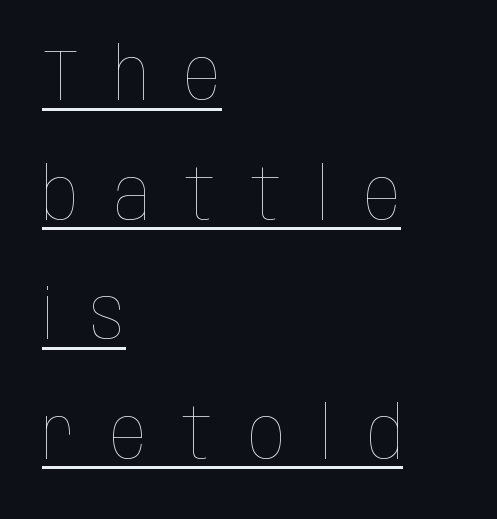
No letter is thick-stroked: the sample isn't bold. Posture: straight, roman, zero tilt. A typesetter would call this proportional, since set widths differ per character. Where is the straight margin? On the left.
